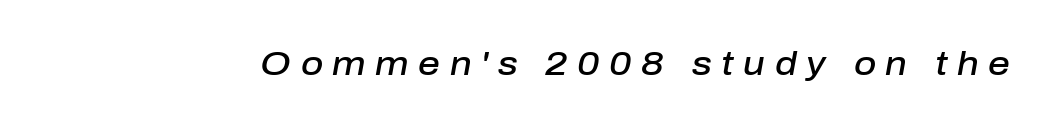
Q: Is the text bold? A: Semi-bold.
Q: Is the text italic (slanted)? A: Yes, it leans right by about 10 degrees.
Q: Is the text underlined? A: No.
Q: Is the spacing between letters normal or unusually wide? A: Unusually wide.
Q: Width (condensed, normal, or wide)? A: Normal.
Q: Stroke contrast? A: Low.
Q: x-height? A: Medium.
Q: Monospaced? A: No.
